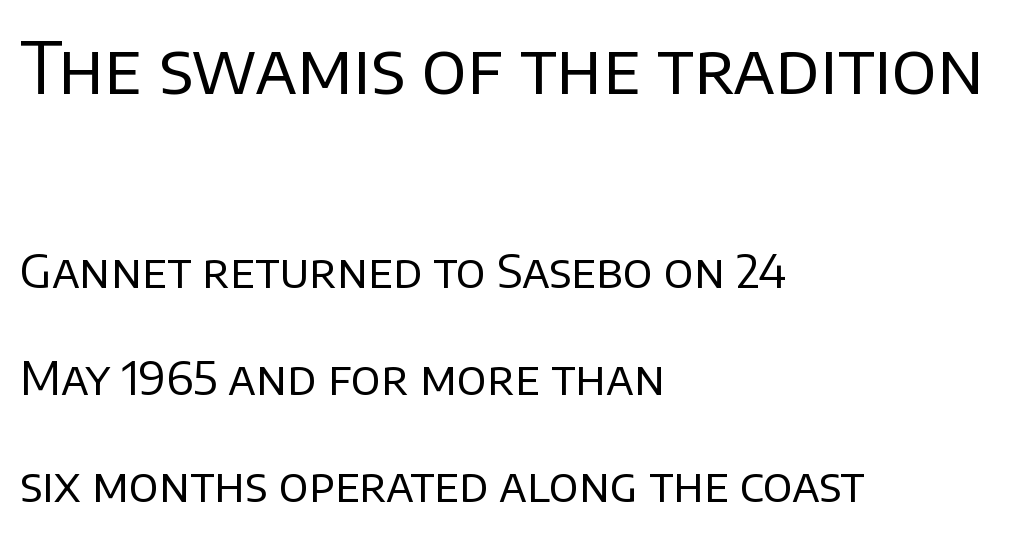
{"serif": "no", "italic": "no", "bold": "no", "weight": "regular", "width": "normal", "stroke_contrast": "low", "x_height": "large", "monospaced": "no", "underline": "no", "align": "left", "line_spacing": "loose", "line_spacing_ratio": 2.28, "letter_spacing": "normal", "letter_spacing_em": 0.0, "larger_block": "first", "size_ratio": 1.51, "glyph_px": 71}
